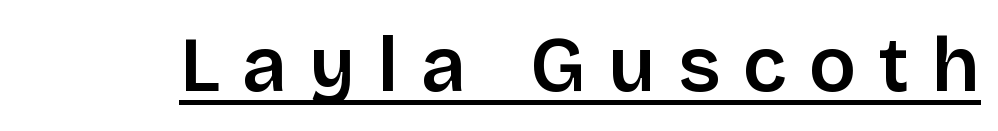
Proportional: the letters do not fall into vertical columns. Emphasis is given by a line drawn under the lettering. The font is running at a semibold setting, under full bold. Stroke terminals: plain, sans-serif. Tall strokes in this sample are plumb rather than angled. How are the letters spaced? Widely, with obvious added tracking.
